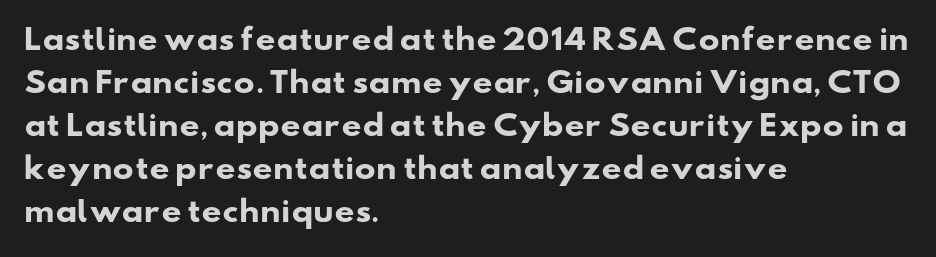
The text block is weighted toward the left margin, trailing off unevenly rightward. You could not count columns in this text — the font is proportionally spaced. Anything drawn beneath the words? Only blank space. Reading down the column, the eye jumps a familiar distance to each next line.
